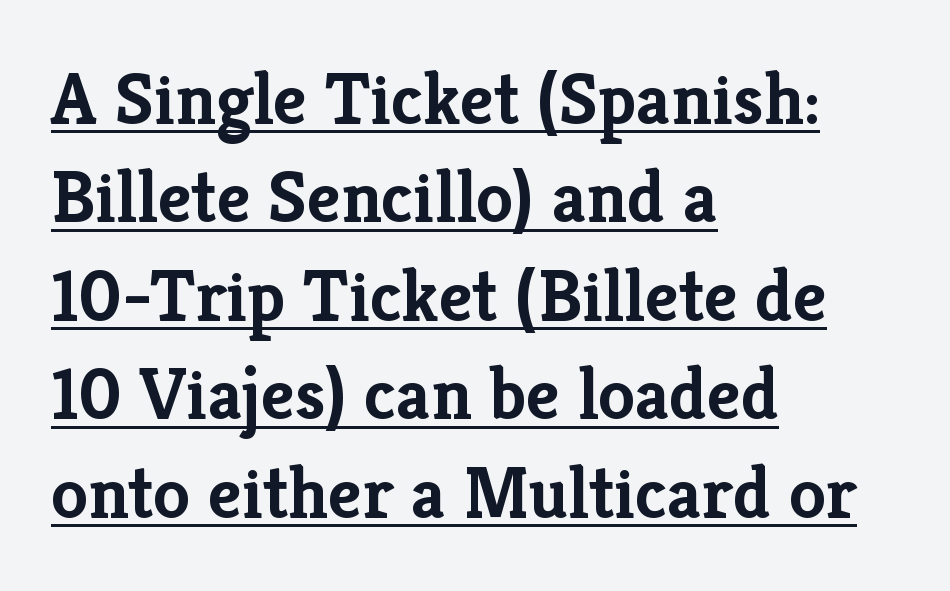
Q: Is the text bold? A: Yes.
Q: Is the text italic (slanted)? A: No, it is upright.
Q: Is the typeface a serif or a sans-serif typeface? A: Serif.
Q: Is the text underlined? A: Yes.
Q: How is the paragraph aligned? A: Left-aligned.
Q: Is the spacing between letters normal or unusually wide? A: Normal.
Q: Is the spacing between lines tight, normal or loose? A: Normal.
Q: Width (condensed, normal, or wide)? A: Normal.
Q: Stroke contrast? A: Low.
Q: x-height? A: Medium.
Q: Monospaced? A: No.
